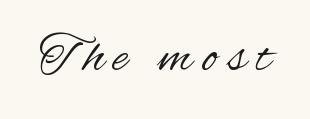
{"serif": "no", "bold": "no", "weight": "regular", "width": "condensed", "stroke_contrast": "medium", "x_height": "small", "monospaced": "no", "underline": "no", "glyph_px": 53}
